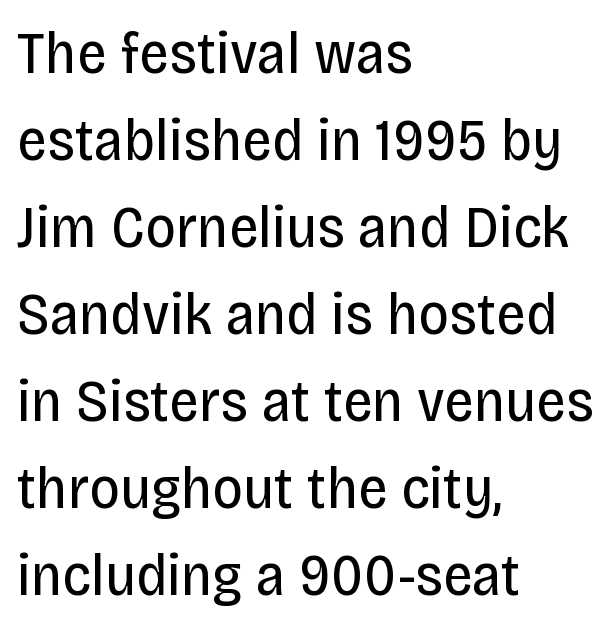
This is the regular roman posture of the typeface. I'd call this a sans setting — the letters go barefoot. Decoration check: the copy has no underline. On a weight scale, this lands at 450 or below. The passage is arranged the way most books set body copy — flush left.
